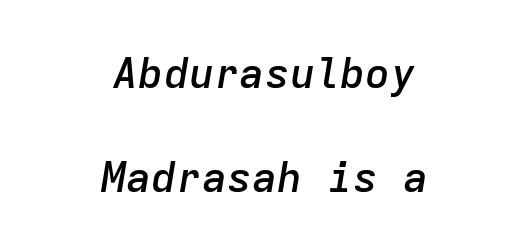
Q: Is the text bold? A: Semi-bold.
Q: Is the text italic (slanted)? A: Yes, it leans right by about 9 degrees.
Q: Is the text underlined? A: No.
Q: How is the paragraph aligned? A: Centered.
Q: Is the spacing between letters normal or unusually wide? A: Normal.
Q: Is the spacing between lines tight, normal or loose? A: Loose.
Q: Width (condensed, normal, or wide)? A: Normal.
Q: Stroke contrast? A: Low.
Q: x-height? A: Medium.
Q: Monospaced? A: Yes.
